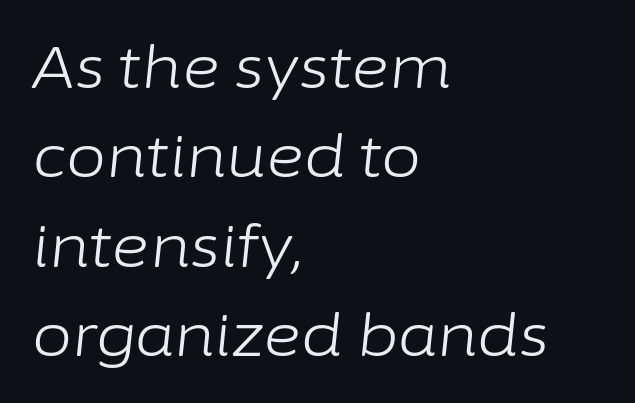
Check under the words: just untouched page. The space between consecutive lines is moderate. A classic flush-left, rag-right setting is used for this passage. How are the letters spaced? Ordinarily, with no added tracking.
